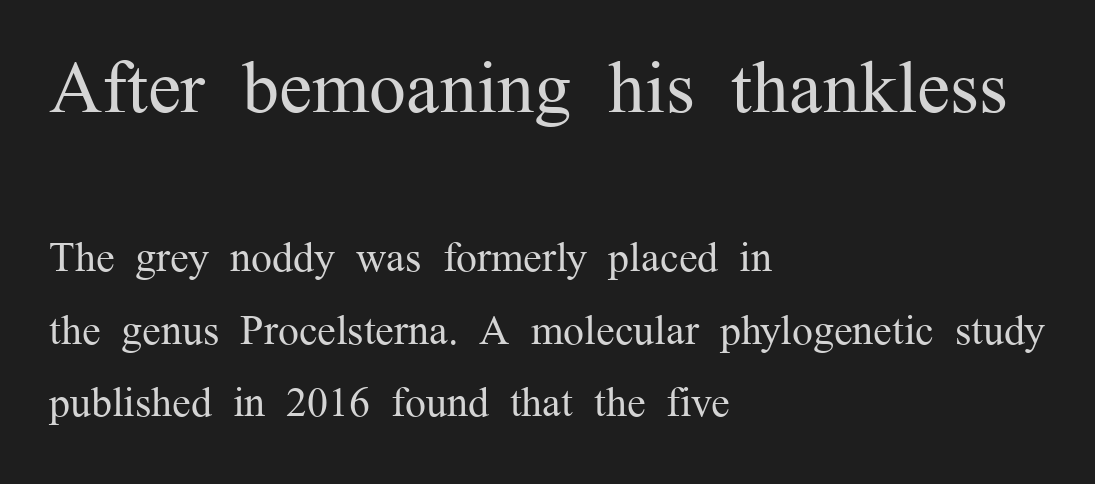
Which margin do the lines hug? The left one — the right edge is uneven. The letterforms sit at book weight or below. You could not count columns in this text — the font is proportionally spaced. A bare baseline throughout the passage. Upright lettering throughout.
